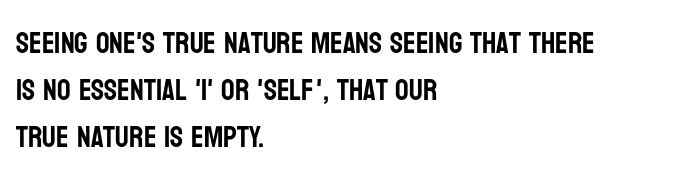
The image shows 30 px condensed sans-serif type, upright; set left-aligned, normal line spacing (1.57x), normal letter spacing, not underlined; low stroke contrast and a large x-height.
